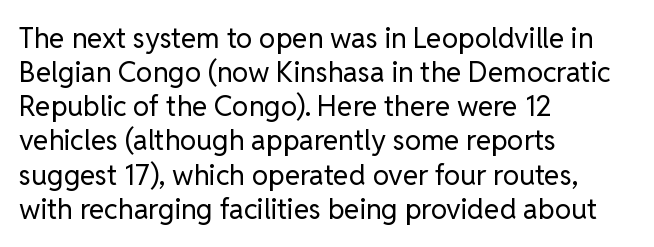
Q: Is the text bold? A: No.
Q: Is the text italic (slanted)? A: No, it is upright.
Q: Is the typeface a serif or a sans-serif typeface? A: Sans-serif.
Q: Is the text underlined? A: No.
Q: How is the paragraph aligned? A: Left-aligned.
Q: Is the spacing between letters normal or unusually wide? A: Normal.
Q: Width (condensed, normal, or wide)? A: Normal.
Q: Stroke contrast? A: Low.
Q: x-height? A: Medium.
Q: Monospaced? A: No.
